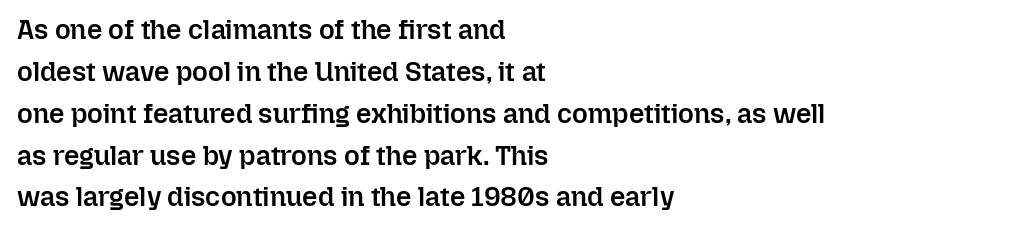
The image shows 27 px text type, upright; set left-aligned, normal line spacing (1.55x), normal letter spacing, not underlined.
